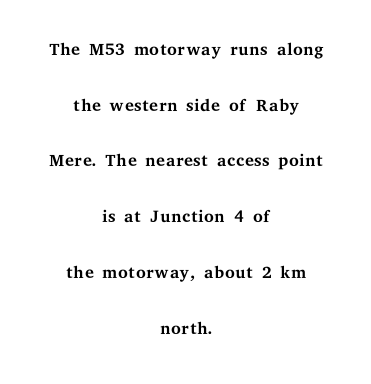
Q: Is the text bold? A: No.
Q: Is the text italic (slanted)? A: No, it is upright.
Q: Is the text underlined? A: No.
Q: How is the paragraph aligned? A: Centered.
Q: Is the spacing between letters normal or unusually wide? A: Normal.
Q: Is the spacing between lines tight, normal or loose? A: Loose.
